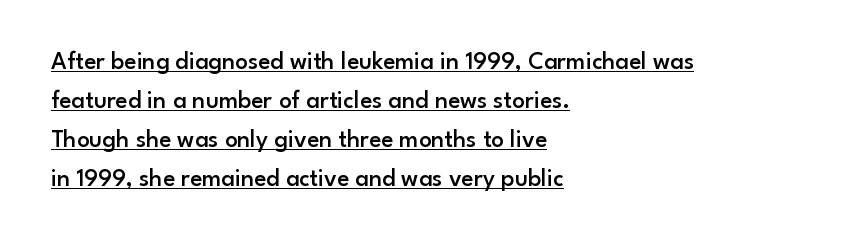
The image shows 25 px text type, upright; set left-aligned, normal line spacing (1.56x), normal letter spacing, underlined.
